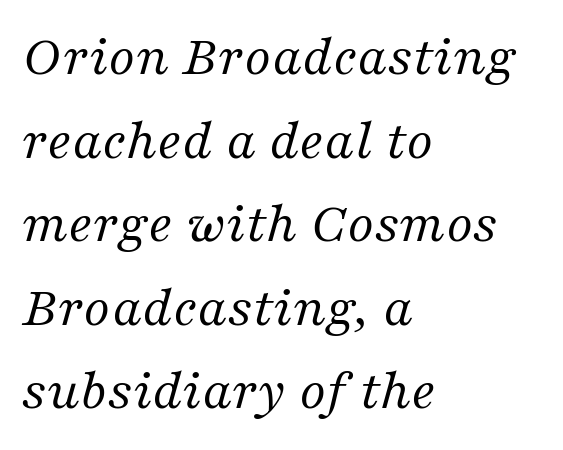
Q: Is the text bold? A: No.
Q: Is the text italic (slanted)? A: Yes, it leans right by about 16 degrees.
Q: Is the typeface a serif or a sans-serif typeface? A: Serif.
Q: Is the text underlined? A: No.
Q: How is the paragraph aligned? A: Left-aligned.
Q: Is the spacing between letters normal or unusually wide? A: Normal.
Q: Is the spacing between lines tight, normal or loose? A: Normal.
Q: Width (condensed, normal, or wide)? A: Normal.
Q: Stroke contrast? A: Medium.
Q: x-height? A: Medium.
Q: Monospaced? A: No.
